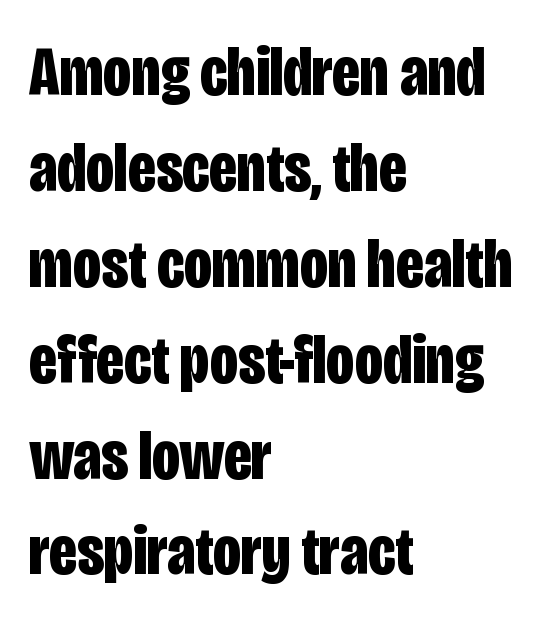
Q: Is the text bold? A: Yes.
Q: Is the text italic (slanted)? A: No, it is upright.
Q: Is the typeface a serif or a sans-serif typeface? A: Sans-serif.
Q: Is the text underlined? A: No.
Q: How is the paragraph aligned? A: Left-aligned.
Q: Is the spacing between letters normal or unusually wide? A: Normal.
Q: Is the spacing between lines tight, normal or loose? A: Normal.
Q: Width (condensed, normal, or wide)? A: Condensed.
Q: Stroke contrast? A: Low.
Q: x-height? A: Large.
Q: Monospaced? A: No.
